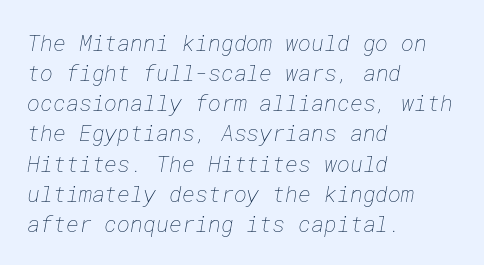
Q: Is the text bold? A: No.
Q: Is the text underlined? A: No.
Q: How is the paragraph aligned? A: Left-aligned.
Q: Is the spacing between letters normal or unusually wide? A: Normal.
Q: Is the spacing between lines tight, normal or loose? A: Normal.
